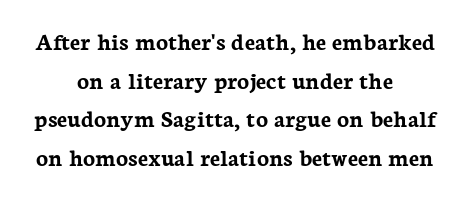
Q: Is the text bold? A: Yes.
Q: Is the text italic (slanted)? A: No, it is upright.
Q: Is the text underlined? A: No.
Q: How is the paragraph aligned? A: Centered.
Q: Is the spacing between letters normal or unusually wide? A: Normal.
Q: Is the spacing between lines tight, normal or loose? A: Normal.
